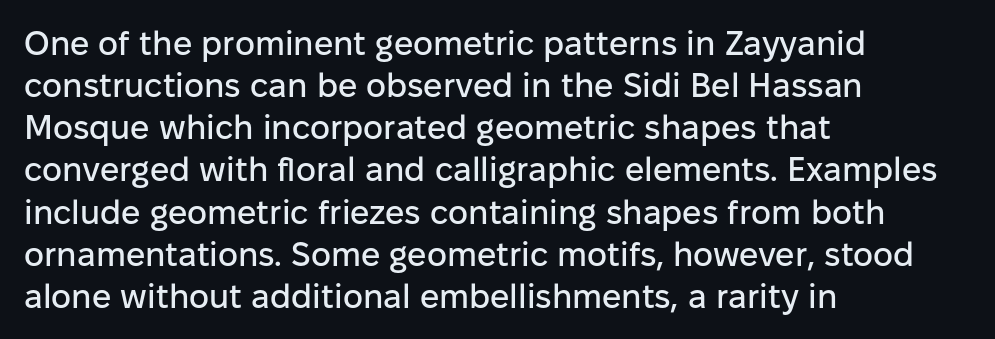
The image shows 34 px sans-serif type, upright; set left-aligned, line spacing 1.24x, normal letter spacing, not underlined; low stroke contrast and a medium x-height.
